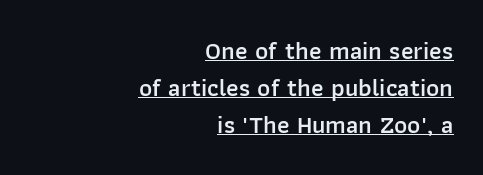
{"italic": "no", "bold": "semi", "underline": "yes", "align": "right", "line_spacing": "normal", "line_spacing_ratio": 1.48, "letter_spacing": "normal", "letter_spacing_em": 0.0, "glyph_px": 25}
